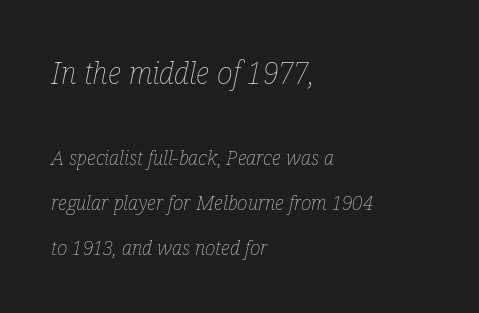
{"italic": "yes", "lean": "right", "slant_degrees": 12, "bold": "no", "weight": "thin", "width": "condensed", "stroke_contrast": "low", "x_height": "medium", "monospaced": "no", "underline": "no", "align": "left", "line_spacing": "loose", "line_spacing_ratio": 2.26, "letter_spacing": "normal", "letter_spacing_em": 0.0, "larger_block": "first", "size_ratio": 1.5, "glyph_px": 30}
